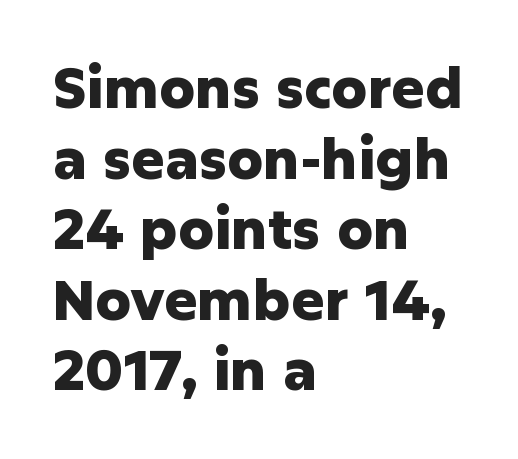
Q: Is the text bold? A: Yes.
Q: Is the text italic (slanted)? A: No, it is upright.
Q: Is the typeface a serif or a sans-serif typeface? A: Sans-serif.
Q: Is the text underlined? A: No.
Q: How is the paragraph aligned? A: Left-aligned.
Q: Is the spacing between letters normal or unusually wide? A: Normal.
Q: Is the spacing between lines tight, normal or loose? A: Normal.
Q: Width (condensed, normal, or wide)? A: Normal.
Q: Stroke contrast? A: Low.
Q: x-height? A: Medium.
Q: Monospaced? A: No.
